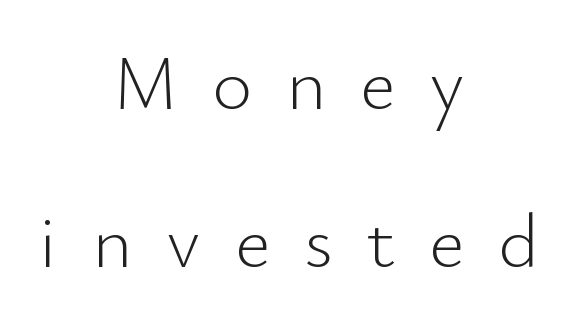
The image shows 77 px light sans-serif type, upright; set centered, loose line spacing (2.05x), unusually wide letter spacing (+0.44 em), not underlined; low stroke contrast and a small x-height.
